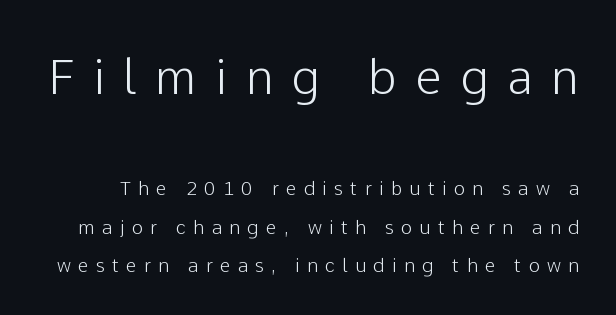
Q: Is the text italic (slanted)? A: No, it is upright.
Q: Is the typeface a serif or a sans-serif typeface? A: Sans-serif.
Q: Is the text underlined? A: No.
Q: Is the spacing between letters normal or unusually wide? A: Unusually wide.
Q: Is the spacing between lines tight, normal or loose? A: Loose.
Q: Which block of text is set in a larger size, the first (top) or the second (bottom)? A: The first (top) one.
Q: Width (condensed, normal, or wide)? A: Normal.
Q: Stroke contrast? A: Low.
Q: x-height? A: Medium.
Q: Monospaced? A: No.
